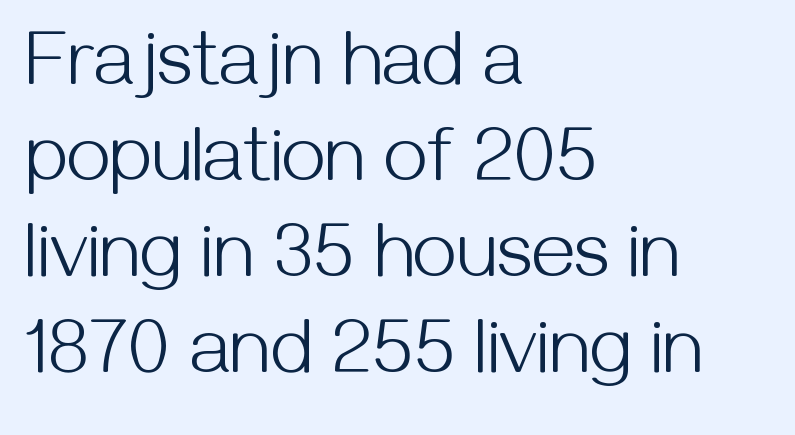
Nothing heavy about these letters — not bold at all. The space directly below the letters is spotless. You can tell it's not italic because the verticals are truly vertical. The lines are quadded left.
